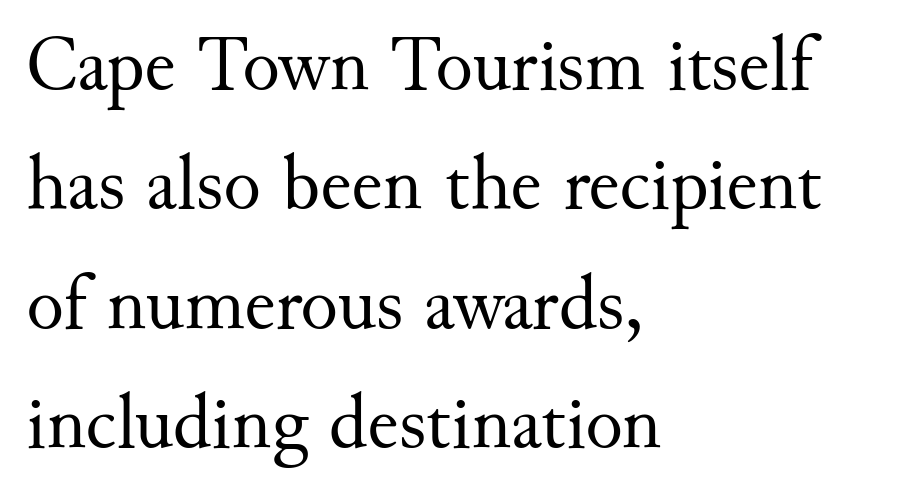
{"serif": "yes", "italic": "no", "bold": "no", "weight": "regular", "width": "normal", "stroke_contrast": "medium", "x_height": "small", "monospaced": "no", "underline": "no", "align": "left", "line_spacing": "normal", "line_spacing_ratio": 1.53, "letter_spacing": "normal", "letter_spacing_em": 0.0, "glyph_px": 78}
